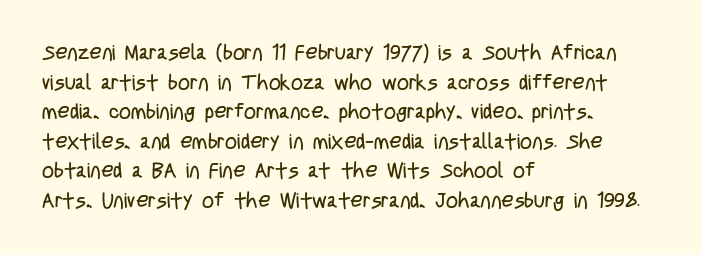
Quick note: underline off. Do the letters lean? They stand straight. The text block is weighted toward the left margin, trailing off unevenly rightward. This rendering leaves character spacing at its baseline value. Vertical spacing — default.
